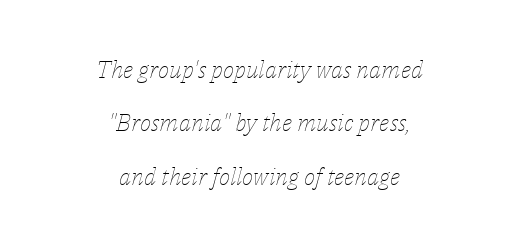
The image shows 24 px text type, italic (leaning right); set centered, loose line spacing (2.22x), normal letter spacing, not underlined.
